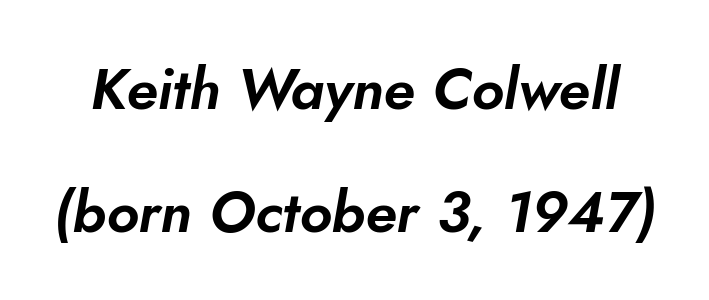
{"serif": "no", "width": "normal", "stroke_contrast": "low", "x_height": "small", "monospaced": "no", "underline": "no", "line_spacing": "loose", "line_spacing_ratio": 2.12, "letter_spacing": "normal", "letter_spacing_em": 0.0, "glyph_px": 58}
